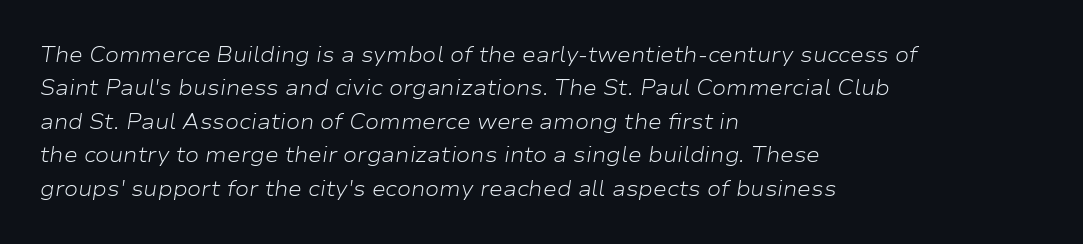
The image shows 21 px text type, italic (leaning right); set left-aligned, normal line spacing (1.59x), normal letter spacing, not underlined.
